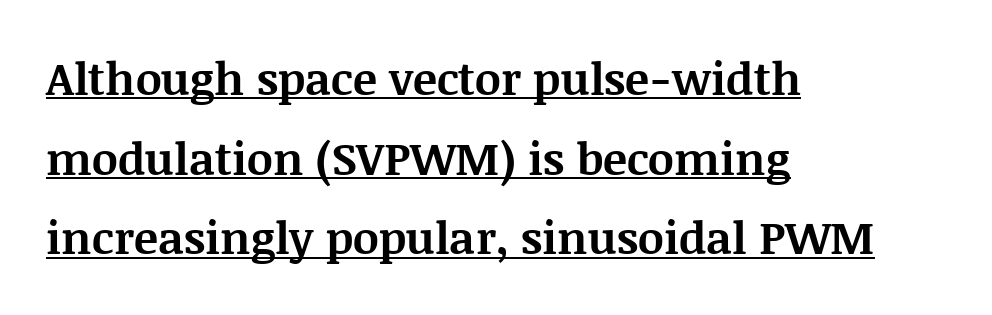
Q: Is the text bold? A: Yes.
Q: Is the text italic (slanted)? A: No, it is upright.
Q: Is the typeface a serif or a sans-serif typeface? A: Serif.
Q: Is the text underlined? A: Yes.
Q: How is the paragraph aligned? A: Left-aligned.
Q: Is the spacing between letters normal or unusually wide? A: Normal.
Q: Width (condensed, normal, or wide)? A: Normal.
Q: Stroke contrast? A: Medium.
Q: x-height? A: Large.
Q: Monospaced? A: No.
